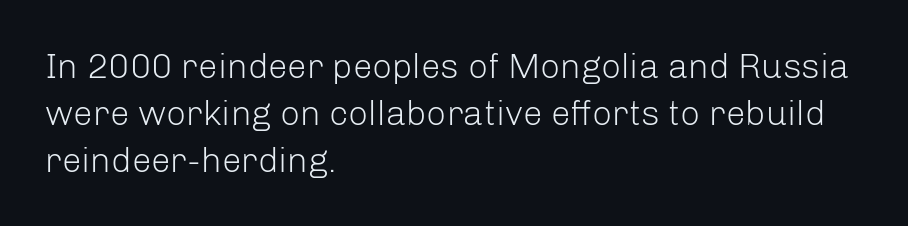
The image shows 35 px light sans-serif type, upright; set left-aligned, normal line spacing (1.34x), normal letter spacing, not underlined; low stroke contrast and a medium x-height.
